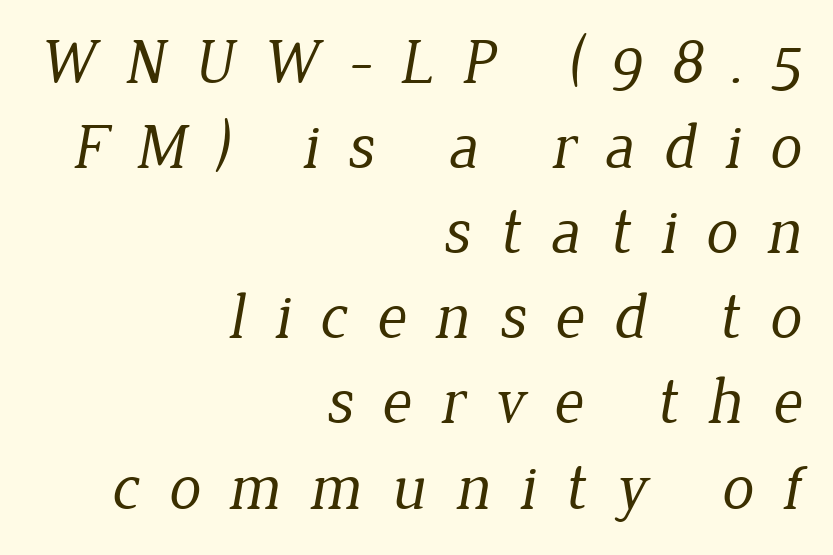
The image shows 64 px regular-weight serif type; set right-aligned, normal line spacing (1.33x), unusually wide letter spacing (+0.45 em), not underlined; low stroke contrast and a medium x-height.
